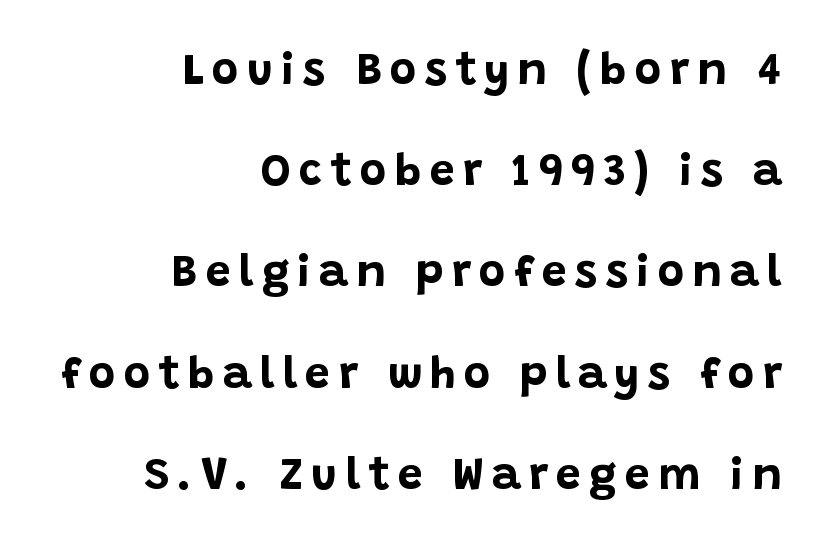
Type style note: lacks serifs. Spacing verdict: proportional, widths tailored to each character. Compared with a flush-left layout, this one pins lines to the opposite, right side. The vertical gap from one line to the next is large. Posture: straight, roman, zero tilt.
